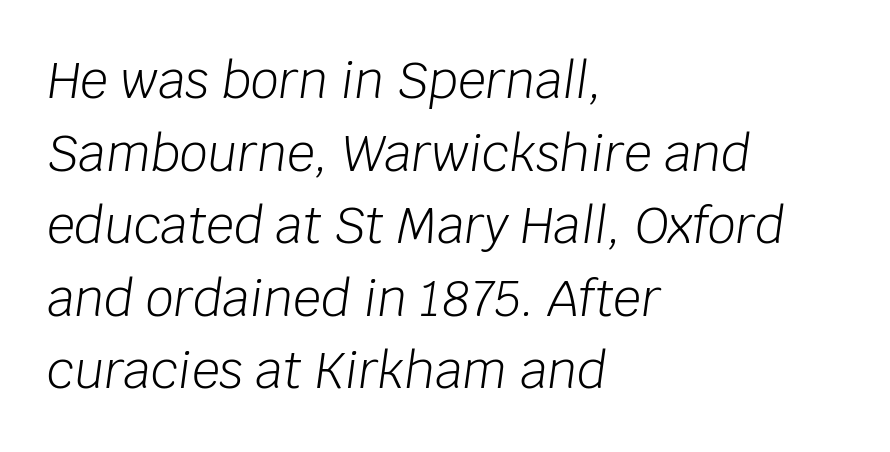
The letters look calm and open, with moderate or lighter stems. The string is rendered with underlining switched off. Leading: standard. You can tell it's italic because the verticals aren't actually vertical. You could call the tracking neutral — neither tight nor loose. This sample has the flowing, uneven cadence of proportional lettering.
